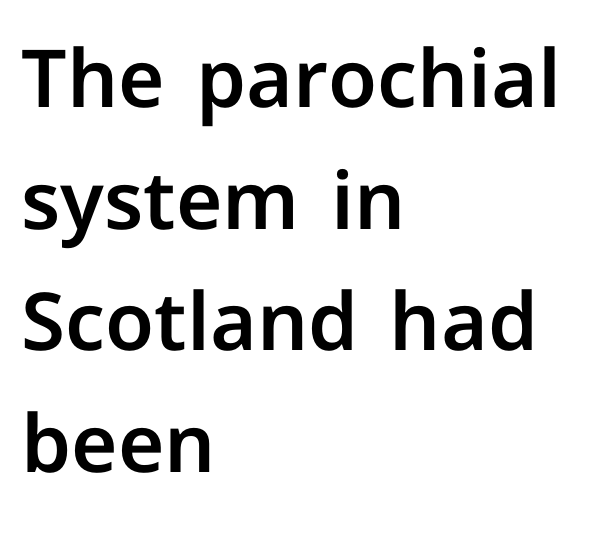
Q: Is the text italic (slanted)? A: No, it is upright.
Q: Is the typeface a serif or a sans-serif typeface? A: Sans-serif.
Q: Is the text underlined? A: No.
Q: How is the paragraph aligned? A: Left-aligned.
Q: Is the spacing between letters normal or unusually wide? A: Normal.
Q: Is the spacing between lines tight, normal or loose? A: Normal.
Q: Width (condensed, normal, or wide)? A: Normal.
Q: Stroke contrast? A: Low.
Q: x-height? A: Medium.
Q: Monospaced? A: No.
